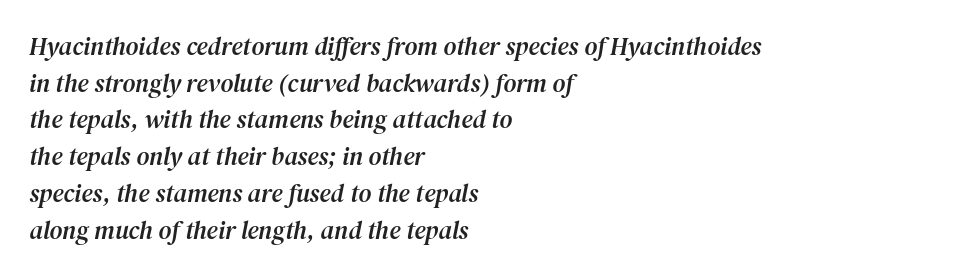
The image shows 25 px text type, italic (leaning right); set left-aligned, normal line spacing (1.47x), normal letter spacing, not underlined.
